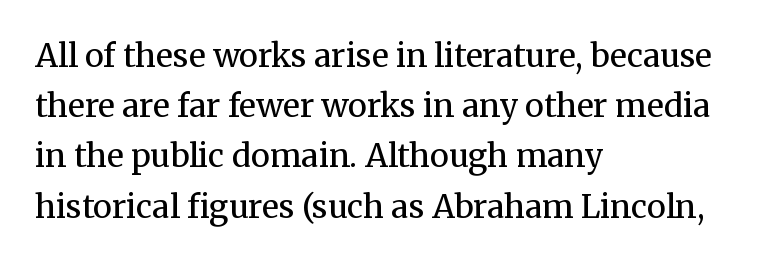
Q: Is the text bold? A: No.
Q: Is the text italic (slanted)? A: No, it is upright.
Q: Is the typeface a serif or a sans-serif typeface? A: Serif.
Q: Is the text underlined? A: No.
Q: How is the paragraph aligned? A: Left-aligned.
Q: Is the spacing between letters normal or unusually wide? A: Normal.
Q: Is the spacing between lines tight, normal or loose? A: Normal.
Q: Width (condensed, normal, or wide)? A: Normal.
Q: Stroke contrast? A: Medium.
Q: x-height? A: Medium.
Q: Monospaced? A: No.
